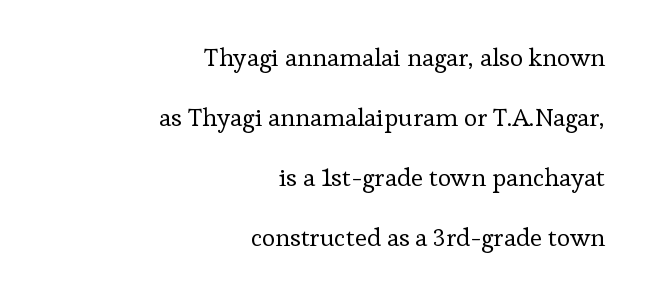
Line spacing here is loose. Alignment: flush right. Honestly, the letter spacing is just normal — you wouldn't notice it. Letters rest on an invisible, unmarked baseline.
